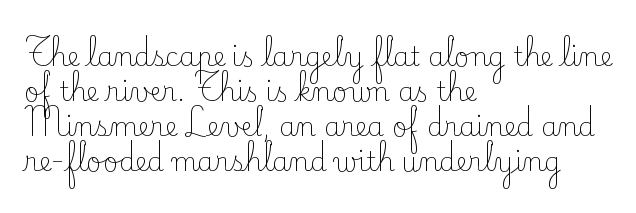
How are the letters spaced? Ordinarily, with no added tracking. Has an underline been added? It has not. Honestly, the row spacing looks completely unremarkable. The font is comparable to plain body text, perhaps lighter. Visually the block forms a straight wall on the left and a jagged coastline on the right.
